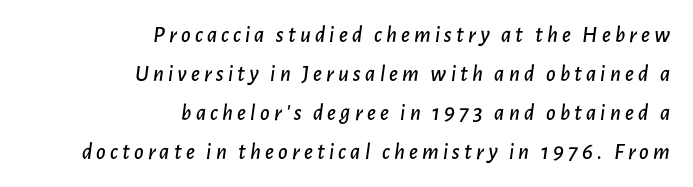
{"italic": "yes", "lean": "right", "slant_degrees": 7, "underline": "no", "align": "right", "line_spacing": "normal", "line_spacing_ratio": 1.69, "glyph_px": 23}
